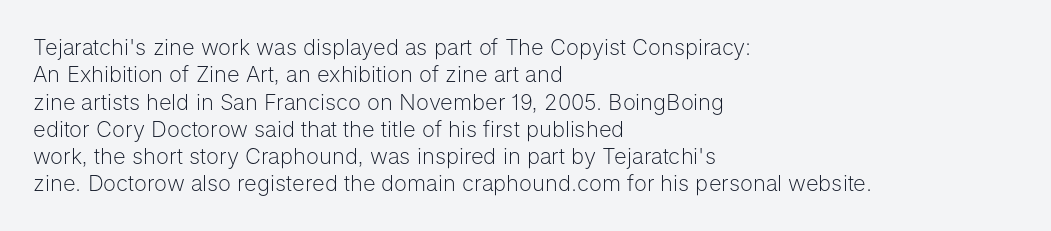
Q: Is the text bold? A: No.
Q: Is the text italic (slanted)? A: No, it is upright.
Q: Is the text underlined? A: No.
Q: How is the paragraph aligned? A: Left-aligned.
Q: Is the spacing between letters normal or unusually wide? A: Normal.
